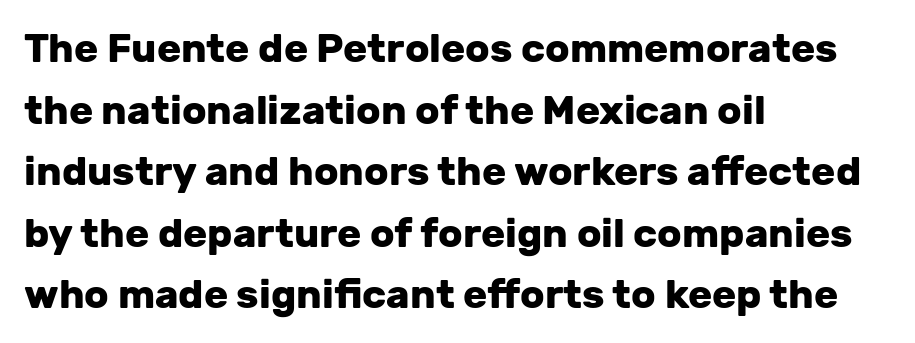
This sample uses a sans-serif face. Heft: maximum for text — a bold. Horizontal bands of white between lines are of average thickness. The text block is weighted toward the left margin, trailing off unevenly rightward.
